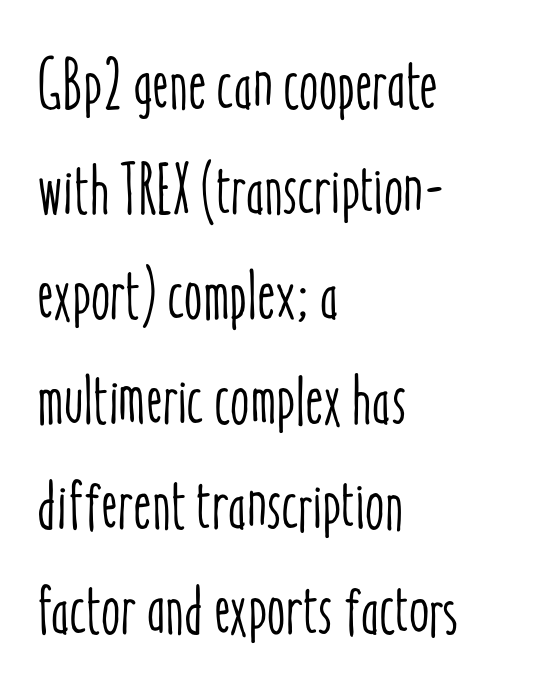
{"italic": "no", "width": "condensed", "stroke_contrast": "low", "x_height": "medium", "monospaced": "no", "underline": "no", "align": "left", "line_spacing": "normal", "line_spacing_ratio": 1.5, "letter_spacing": "normal", "letter_spacing_em": 0.0, "glyph_px": 70}
